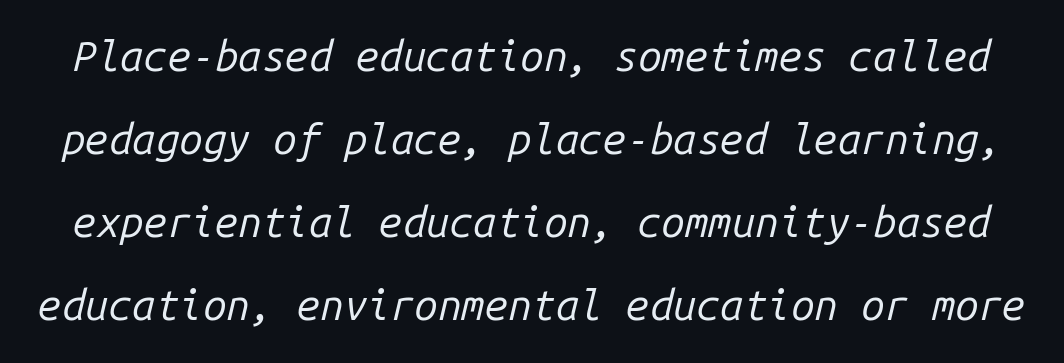
The image shows 42 px regular-weight type, italic (leaning right), monospaced; set loose line spacing (1.98x), normal letter spacing, not underlined; low stroke contrast and a medium x-height.
